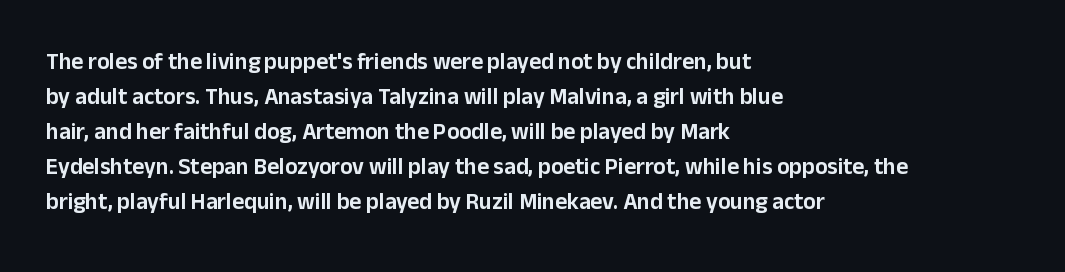
Left-aligned paragraph, ragged on the right. This sample uses an upright cut, with every glyph sitting square on the baseline. Only glyphs here, with clear space below each row. In terms of letterspacing, this is plain default setting. The line-height multiplier appears to be the usual default.
